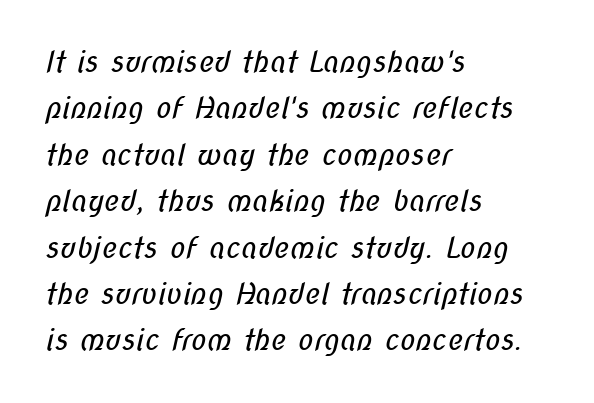
{"serif": "no", "bold": "no", "weight": "regular", "width": "condensed", "stroke_contrast": "low", "x_height": "medium", "monospaced": "no", "underline": "no", "align": "left", "line_spacing": "normal", "line_spacing_ratio": 1.6, "letter_spacing": "normal", "letter_spacing_em": 0.0, "glyph_px": 29}
